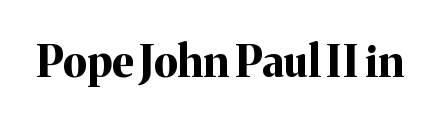
Q: Is the text bold? A: Yes.
Q: Is the text italic (slanted)? A: No, it is upright.
Q: Is the typeface a serif or a sans-serif typeface? A: Serif.
Q: Is the text underlined? A: No.
Q: Is the spacing between letters normal or unusually wide? A: Normal.
Q: Width (condensed, normal, or wide)? A: Normal.
Q: Stroke contrast? A: Medium.
Q: x-height? A: Medium.
Q: Monospaced? A: No.
